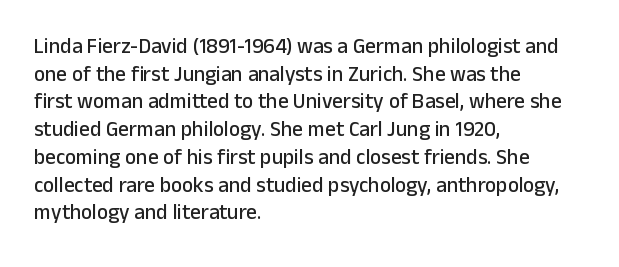
Q: Is the text italic (slanted)? A: No, it is upright.
Q: Is the text underlined? A: No.
Q: How is the paragraph aligned? A: Left-aligned.
Q: Is the spacing between letters normal or unusually wide? A: Normal.
Q: Is the spacing between lines tight, normal or loose? A: Normal.
